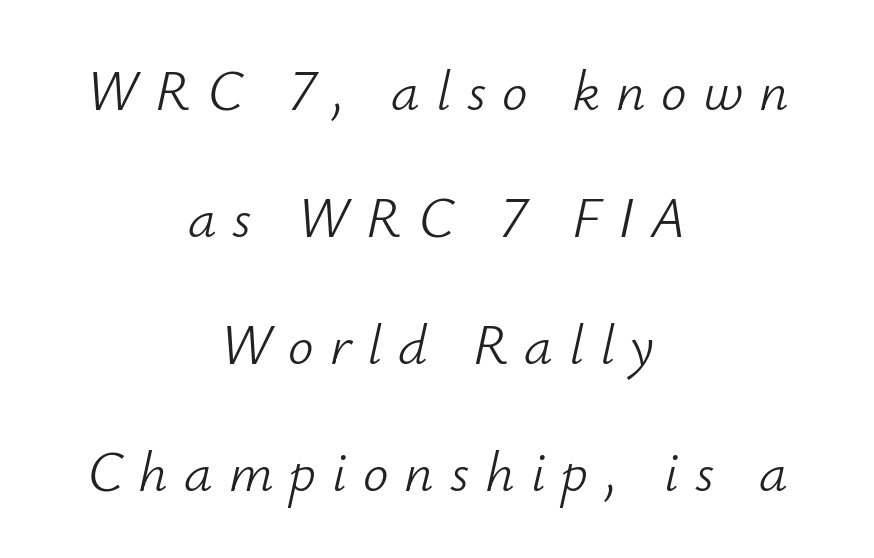
Baseline-to-baseline distance is far greater than the letter height. These lines are rendered in a variable-pitch font. The rag falls on both sides of this text block equally. These lines were composed using italics.
